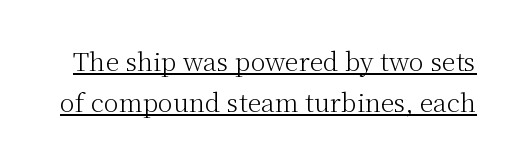
The image shows 25 px text type, upright; set normal line spacing (1.65x), normal letter spacing, underlined.
